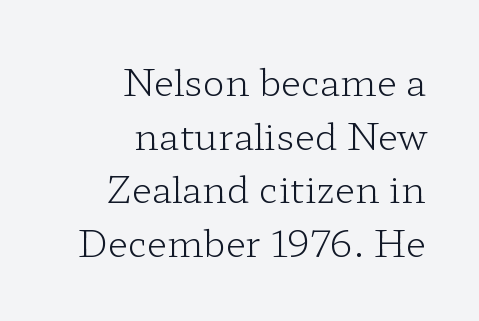
Q: Is the text bold? A: No.
Q: Is the text italic (slanted)? A: No, it is upright.
Q: Is the typeface a serif or a sans-serif typeface? A: Serif.
Q: Is the text underlined? A: No.
Q: How is the paragraph aligned? A: Right-aligned.
Q: Is the spacing between letters normal or unusually wide? A: Normal.
Q: Is the spacing between lines tight, normal or loose? A: Normal.
Q: Width (condensed, normal, or wide)? A: Wide.
Q: Stroke contrast? A: Low.
Q: x-height? A: Medium.
Q: Monospaced? A: No.
